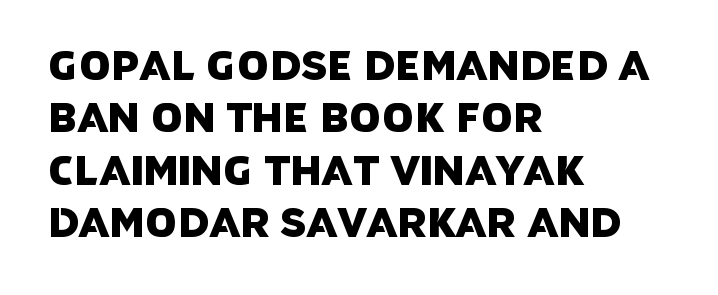
The image shows 40 px sans-serif type; set left-aligned, normal line spacing (1.31x), normal letter spacing, not underlined; low stroke contrast and a large x-height.
